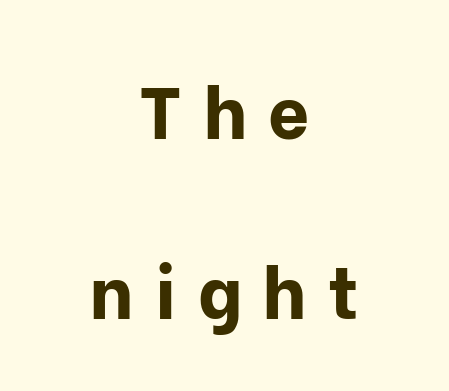
Q: Is the text bold? A: Yes.
Q: Is the text italic (slanted)? A: No, it is upright.
Q: Is the typeface a serif or a sans-serif typeface? A: Sans-serif.
Q: Is the text underlined? A: No.
Q: How is the paragraph aligned? A: Centered.
Q: Is the spacing between letters normal or unusually wide? A: Unusually wide.
Q: Is the spacing between lines tight, normal or loose? A: Loose.
Q: Width (condensed, normal, or wide)? A: Normal.
Q: Stroke contrast? A: Low.
Q: x-height? A: Medium.
Q: Monospaced? A: No.
